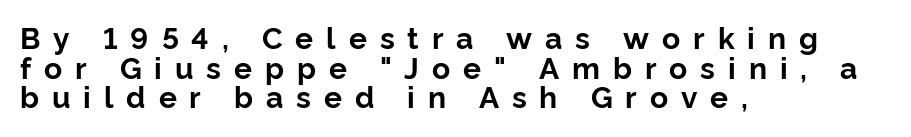
{"serif": "no", "italic": "no", "bold": "yes", "weight": "bold", "width": "normal", "stroke_contrast": "low", "x_height": "medium", "monospaced": "no", "underline": "no", "align": "left", "line_spacing": "tight", "line_spacing_ratio": 0.99, "letter_spacing": "wide", "letter_spacing_em": 0.43, "glyph_px": 30}
